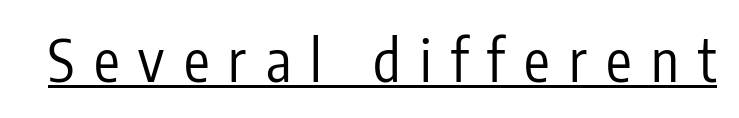
Q: Is the text bold? A: No.
Q: Is the text italic (slanted)? A: No, it is upright.
Q: Is the typeface a serif or a sans-serif typeface? A: Sans-serif.
Q: Is the text underlined? A: Yes.
Q: Is the spacing between letters normal or unusually wide? A: Unusually wide.
Q: Width (condensed, normal, or wide)? A: Condensed.
Q: Stroke contrast? A: Low.
Q: x-height? A: Medium.
Q: Monospaced? A: No.
